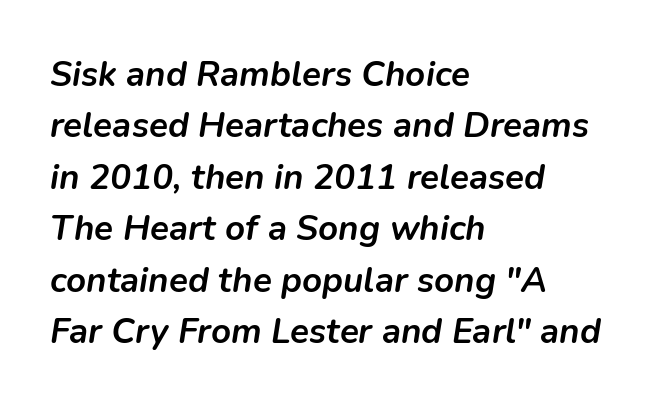
Q: Is the text bold? A: Yes.
Q: Is the text italic (slanted)? A: Yes, it leans right by about 9 degrees.
Q: Is the text underlined? A: No.
Q: How is the paragraph aligned? A: Left-aligned.
Q: Is the spacing between letters normal or unusually wide? A: Normal.
Q: Is the spacing between lines tight, normal or loose? A: Normal.
Q: Width (condensed, normal, or wide)? A: Normal.
Q: Stroke contrast? A: Low.
Q: x-height? A: Medium.
Q: Monospaced? A: No.
